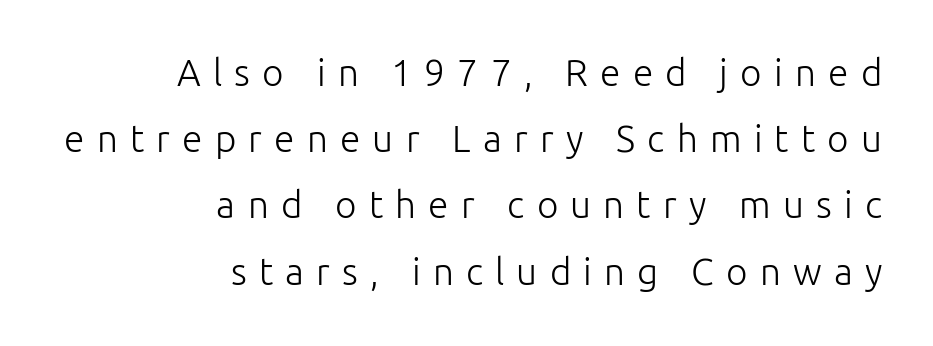
The image shows 37 px light sans-serif type, upright; set right-aligned, line spacing 1.79x, unusually wide letter spacing (+0.33 em), not underlined; low stroke contrast and a medium x-height.
